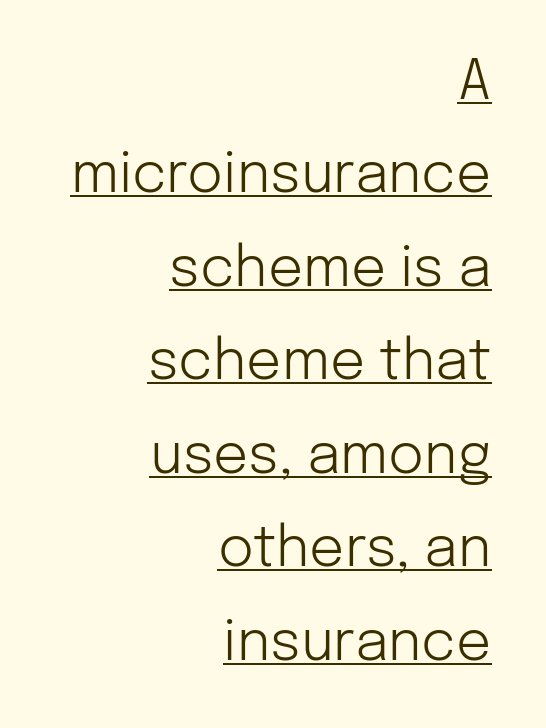
{"serif": "no", "italic": "no", "bold": "no", "weight": "light", "width": "normal", "stroke_contrast": "low", "x_height": "medium", "monospaced": "no", "underline": "yes", "align": "right", "line_spacing": "normal", "line_spacing_ratio": 1.7, "letter_spacing": "normal", "letter_spacing_em": 0.0, "glyph_px": 55}
